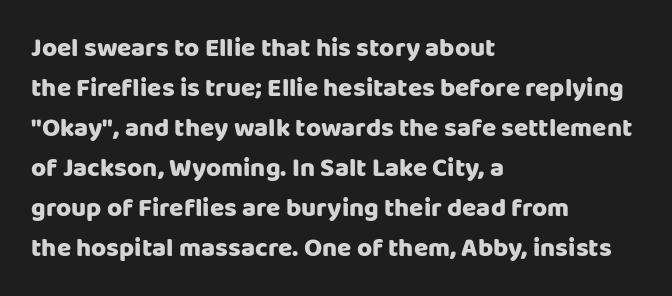
{"italic": "no", "underline": "no", "align": "left", "line_spacing": "normal", "line_spacing_ratio": 1.54, "letter_spacing": "normal", "letter_spacing_em": 0.0, "glyph_px": 26}
